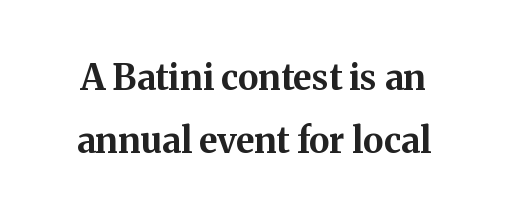
The image shows 35 px bold serif type, upright; set line spacing 1.8x, normal letter spacing, not underlined; medium stroke contrast and a medium x-height.
